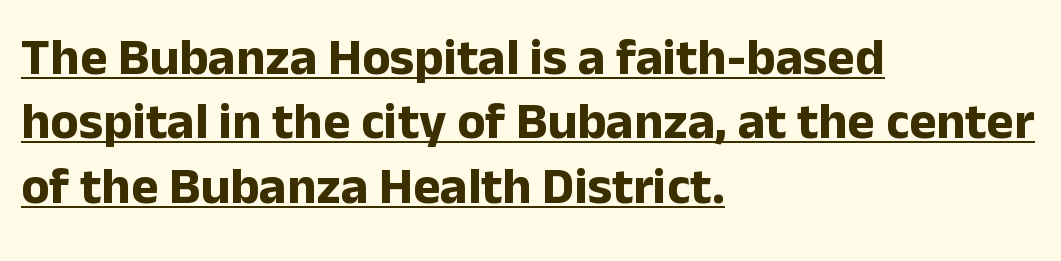
Q: Is the text bold? A: Yes.
Q: Is the text italic (slanted)? A: No, it is upright.
Q: Is the typeface a serif or a sans-serif typeface? A: Sans-serif.
Q: Is the text underlined? A: Yes.
Q: How is the paragraph aligned? A: Left-aligned.
Q: Is the spacing between letters normal or unusually wide? A: Normal.
Q: Width (condensed, normal, or wide)? A: Normal.
Q: Stroke contrast? A: Low.
Q: x-height? A: Medium.
Q: Monospaced? A: No.
